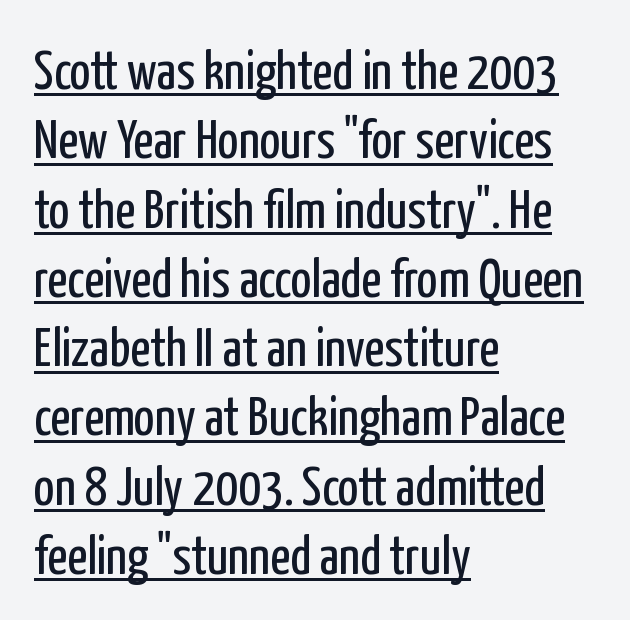
{"serif": "no", "italic": "no", "bold": "no", "weight": "regular", "width": "condensed", "stroke_contrast": "low", "x_height": "medium", "monospaced": "no", "underline": "yes", "align": "left", "line_spacing": "normal", "line_spacing_ratio": 1.26, "letter_spacing": "normal", "letter_spacing_em": 0.0, "glyph_px": 55}
